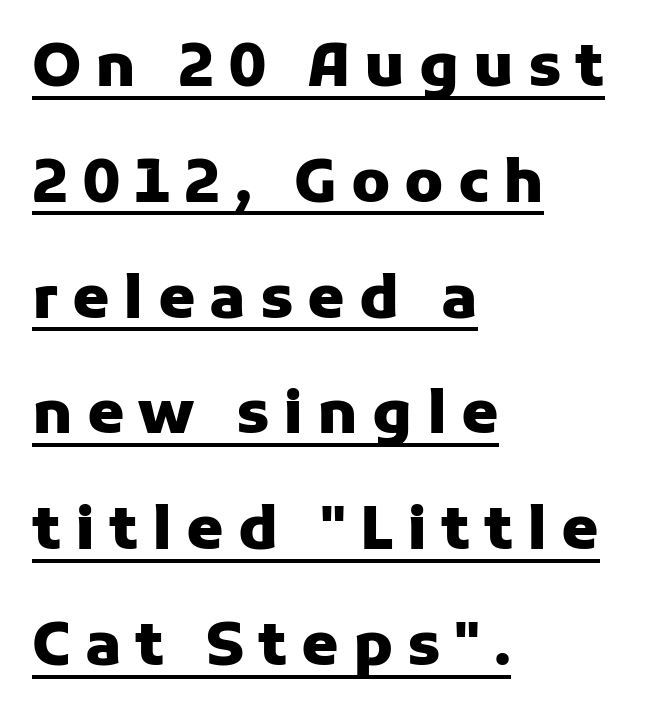
Q: Is the text bold? A: Yes.
Q: Is the text italic (slanted)? A: No, it is upright.
Q: Is the typeface a serif or a sans-serif typeface? A: Sans-serif.
Q: Is the text underlined? A: Yes.
Q: How is the paragraph aligned? A: Left-aligned.
Q: Is the spacing between letters normal or unusually wide? A: Unusually wide.
Q: Is the spacing between lines tight, normal or loose? A: Loose.
Q: Width (condensed, normal, or wide)? A: Normal.
Q: Stroke contrast? A: Low.
Q: x-height? A: Medium.
Q: Monospaced? A: No.
